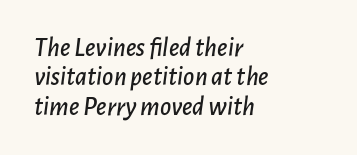
Interline gaps are noticeably narrow in this sample. The passage shown has conventional tracking throughout. The specimen reads as italic at a glance. Nobody drew a line under any word here. Every row of glyphs begins at an identical x-position on the left.
